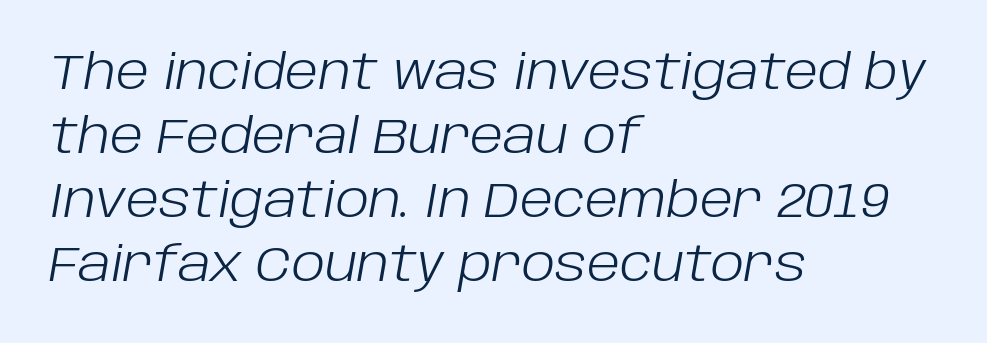
Q: Is the text bold? A: No.
Q: Is the text italic (slanted)? A: Yes, it leans right by about 10 degrees.
Q: Is the text underlined? A: No.
Q: How is the paragraph aligned? A: Left-aligned.
Q: Is the spacing between letters normal or unusually wide? A: Normal.
Q: Is the spacing between lines tight, normal or loose? A: Normal.
Q: Width (condensed, normal, or wide)? A: Normal.
Q: Stroke contrast? A: Low.
Q: x-height? A: Large.
Q: Monospaced? A: No.
